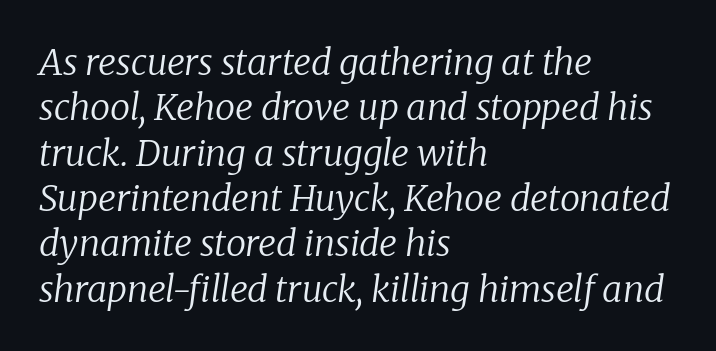
The image shows 36 px regular-weight serif type, italic (leaning right); set left-aligned, normal line spacing (1.26x), normal letter spacing, not underlined; low stroke contrast and a medium x-height.
